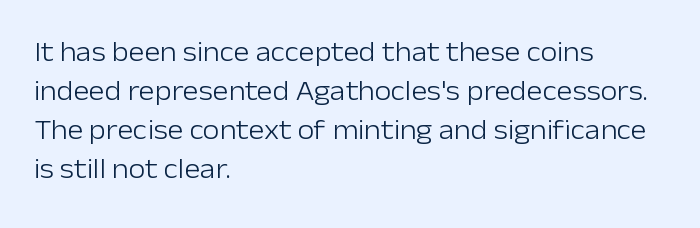
The image shows 27 px text type, upright; set left-aligned, normal line spacing (1.45x), normal letter spacing, not underlined.
